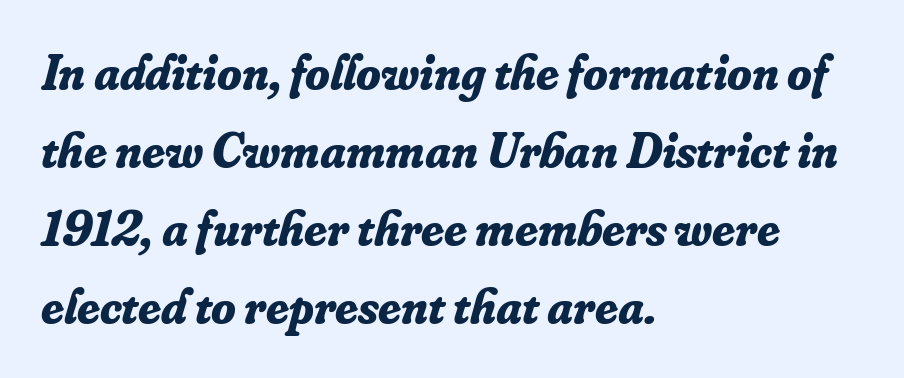
{"serif": "yes", "italic": "yes", "lean": "right", "slant_degrees": 16, "bold": "yes", "weight": "bold", "width": "normal", "stroke_contrast": "low", "x_height": "small", "monospaced": "no", "underline": "no", "align": "left", "line_spacing": "normal", "line_spacing_ratio": 1.56, "letter_spacing": "normal", "letter_spacing_em": 0.0, "glyph_px": 50}
